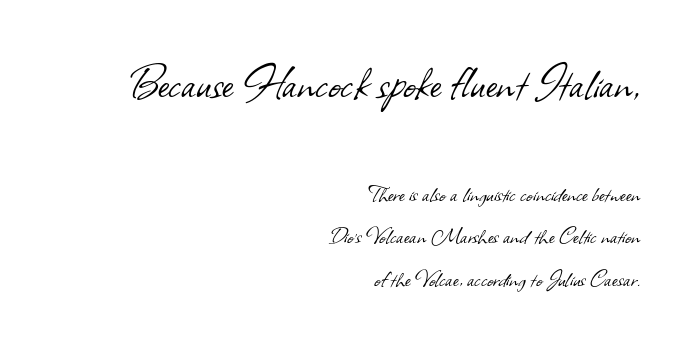
The image shows 54 px light sans-serif type; set right-aligned, normal line spacing (1.57x), normal letter spacing, not underlined; the first (top) block is 2.0x larger; low stroke contrast and a small x-height.
